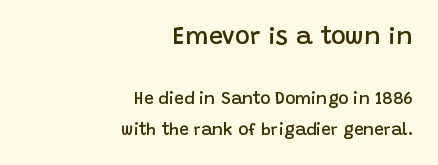
Strokes here are thickened, but only to semibold level. The passage shown is not underscored anywhere. In terms of letterspacing, this is plain default setting. This layout puts the oversized block above and the modest block below. Notice how the stems are strictly vertical — no italics here. This rendering uses right alignment, leaving the left contour irregular.
